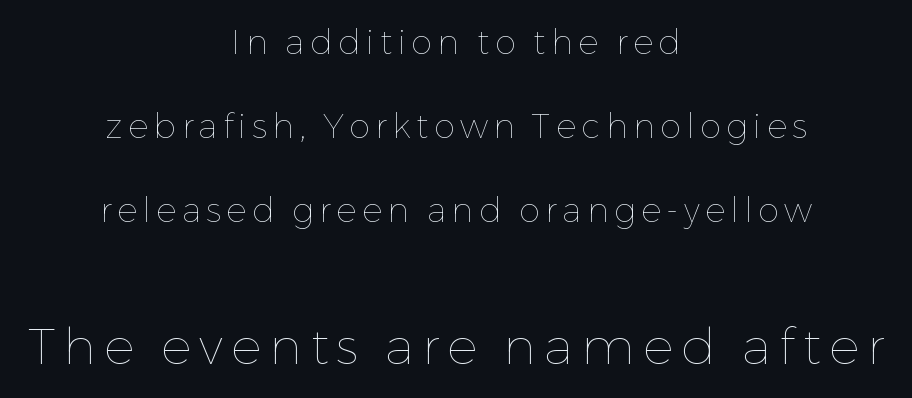
Caption: face not bold, strokes unweighted. Notice how the passage keeps no hard edge, just a central spine. A typesetter would call this proportional, since set widths differ per character. If you squint, the bottom block still reads clearly — it's the larger of the two.
